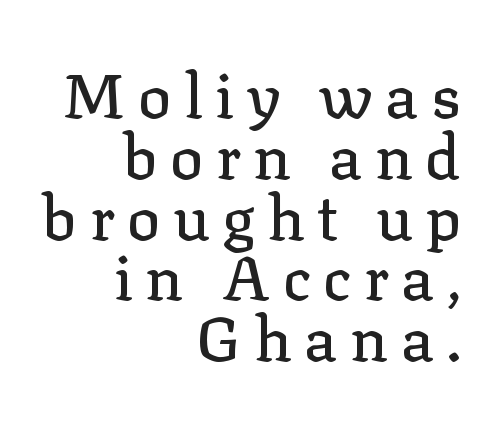
Q: Is the text italic (slanted)? A: No, it is upright.
Q: Is the typeface a serif or a sans-serif typeface? A: Serif.
Q: Is the text underlined? A: No.
Q: How is the paragraph aligned? A: Right-aligned.
Q: Is the spacing between letters normal or unusually wide? A: Unusually wide.
Q: Is the spacing between lines tight, normal or loose? A: Tight.
Q: Width (condensed, normal, or wide)? A: Normal.
Q: Stroke contrast? A: Low.
Q: x-height? A: Medium.
Q: Monospaced? A: No.
